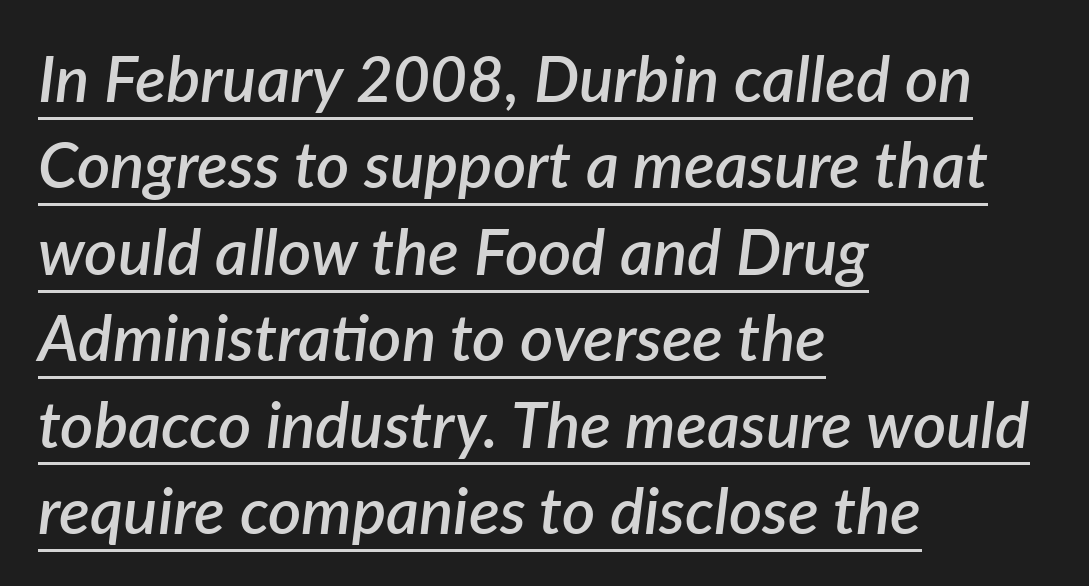
{"italic": "yes", "lean": "right", "slant_degrees": 7, "bold": "semi", "weight": "semibold", "width": "normal", "stroke_contrast": "low", "x_height": "medium", "monospaced": "no", "underline": "yes", "align": "left", "line_spacing": "normal", "line_spacing_ratio": 1.35, "letter_spacing": "normal", "letter_spacing_em": 0.0, "glyph_px": 64}
